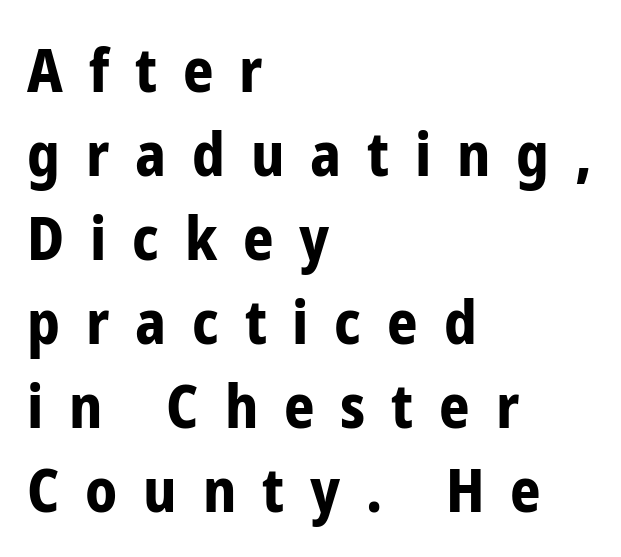
Q: Is the text bold? A: Yes.
Q: Is the text italic (slanted)? A: No, it is upright.
Q: Is the typeface a serif or a sans-serif typeface? A: Sans-serif.
Q: Is the text underlined? A: No.
Q: How is the paragraph aligned? A: Left-aligned.
Q: Is the spacing between letters normal or unusually wide? A: Unusually wide.
Q: Is the spacing between lines tight, normal or loose? A: Normal.
Q: Width (condensed, normal, or wide)? A: Condensed.
Q: Stroke contrast? A: Low.
Q: x-height? A: Medium.
Q: Monospaced? A: No.
